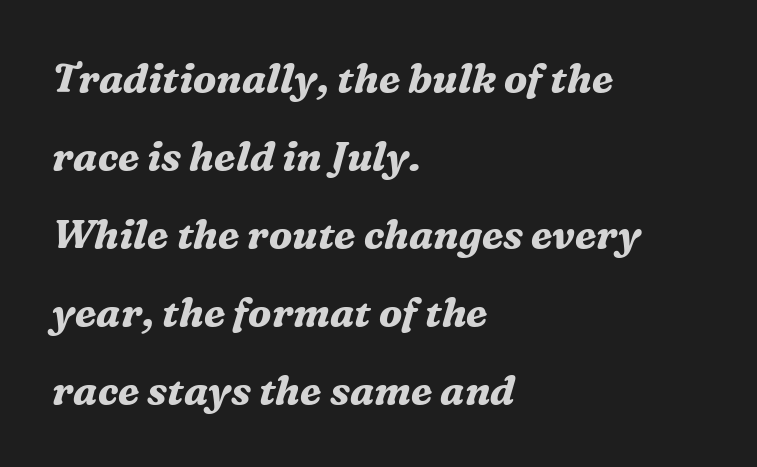
{"serif": "yes", "italic": "yes", "lean": "right", "slant_degrees": 16, "bold": "yes", "weight": "bold", "width": "normal", "stroke_contrast": "medium", "x_height": "medium", "monospaced": "no", "underline": "no", "align": "left", "line_spacing": "loose", "line_spacing_ratio": 1.95, "letter_spacing": "normal", "letter_spacing_em": 0.0, "glyph_px": 40}
